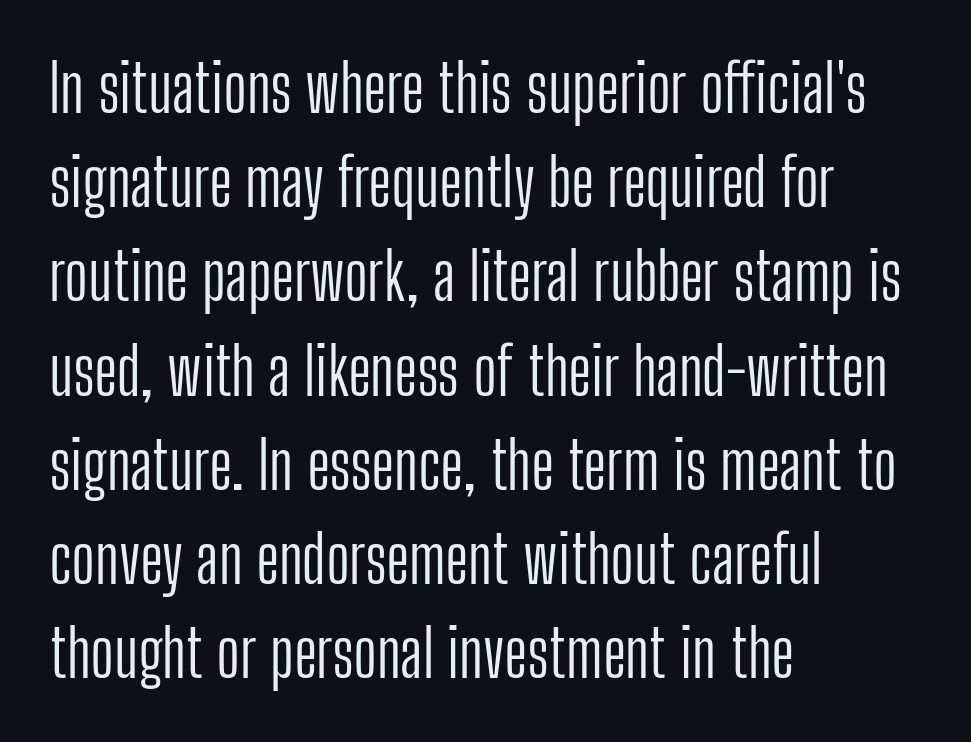
Q: Is the text bold? A: No.
Q: Is the text italic (slanted)? A: No, it is upright.
Q: Is the typeface a serif or a sans-serif typeface? A: Sans-serif.
Q: Is the text underlined? A: No.
Q: How is the paragraph aligned? A: Left-aligned.
Q: Is the spacing between letters normal or unusually wide? A: Normal.
Q: Is the spacing between lines tight, normal or loose? A: Normal.
Q: Width (condensed, normal, or wide)? A: Condensed.
Q: Stroke contrast? A: Low.
Q: x-height? A: Medium.
Q: Monospaced? A: No.
